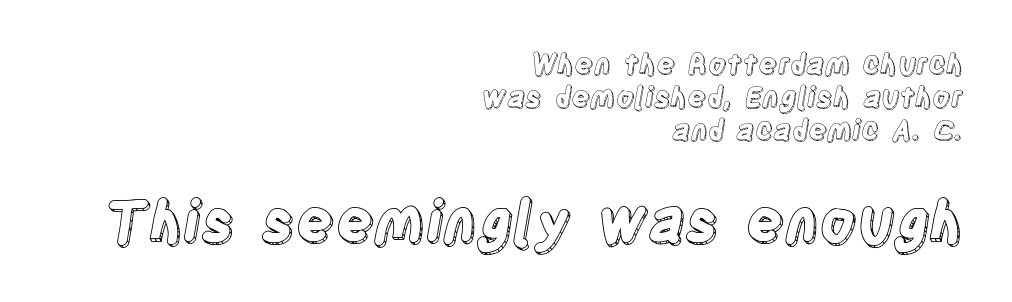
Q: Is the text italic (slanted)? A: Yes.
Q: Is the text underlined? A: No.
Q: How is the paragraph aligned? A: Right-aligned.
Q: Is the spacing between letters normal or unusually wide? A: Normal.
Q: Which block of text is set in a larger size, the first (top) or the second (bottom)? A: The second (bottom) one.
Q: Width (condensed, normal, or wide)? A: Condensed.
Q: x-height? A: Large.
Q: Monospaced? A: No.
